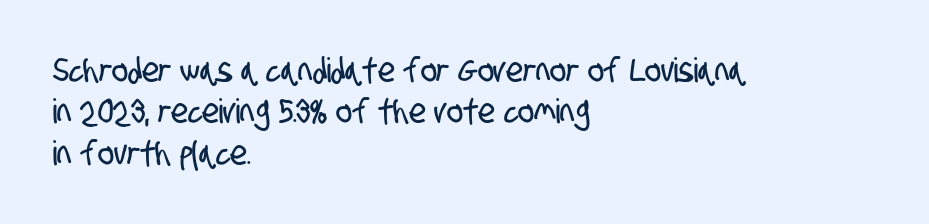
Q: Is the typeface a serif or a sans-serif typeface? A: Sans-serif.
Q: Is the text underlined? A: No.
Q: How is the paragraph aligned? A: Left-aligned.
Q: Is the spacing between letters normal or unusually wide? A: Normal.
Q: Width (condensed, normal, or wide)? A: Condensed.
Q: Stroke contrast? A: Low.
Q: x-height? A: Large.
Q: Monospaced? A: No.
